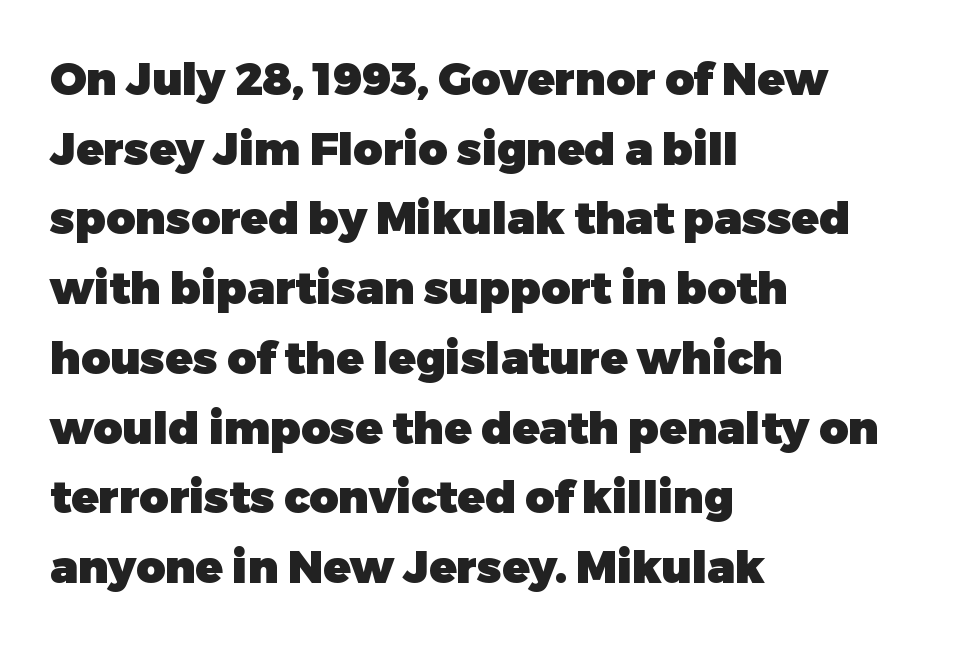
The image shows 45 px heavy sans-serif type, upright; set left-aligned, normal line spacing (1.55x), normal letter spacing, not underlined; low stroke contrast and a medium x-height.
